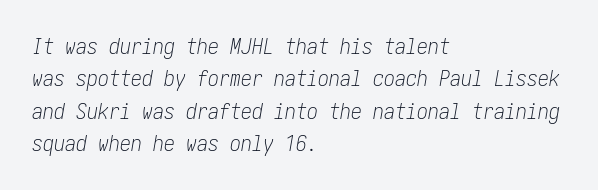
{"italic": "yes", "lean": "right", "slant_degrees": 10, "bold": "no", "underline": "no", "align": "left", "line_spacing": "normal", "line_spacing_ratio": 1.47, "letter_spacing": "normal", "letter_spacing_em": 0.0, "glyph_px": 22}
